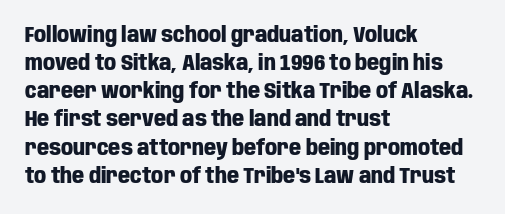
Q: Is the text bold? A: Yes.
Q: Is the text italic (slanted)? A: No, it is upright.
Q: Is the text underlined? A: No.
Q: How is the paragraph aligned? A: Left-aligned.
Q: Is the spacing between letters normal or unusually wide? A: Normal.
Q: Is the spacing between lines tight, normal or loose? A: Normal.
